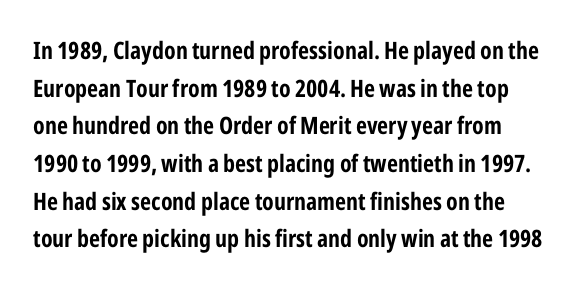
The image shows 24 px bold type, upright; set normal line spacing (1.57x), normal letter spacing, not underlined.
